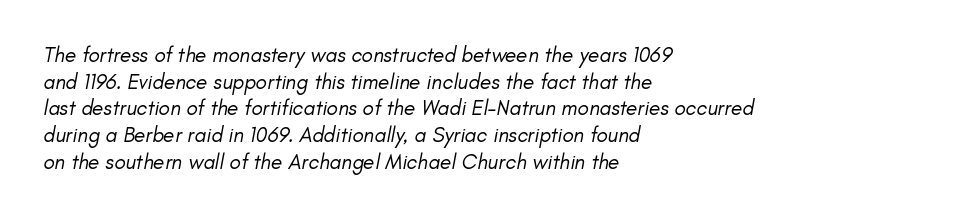
The image shows 21 px text type, italic (leaning right); set left-aligned, normal line spacing (1.27x), normal letter spacing, not underlined.
